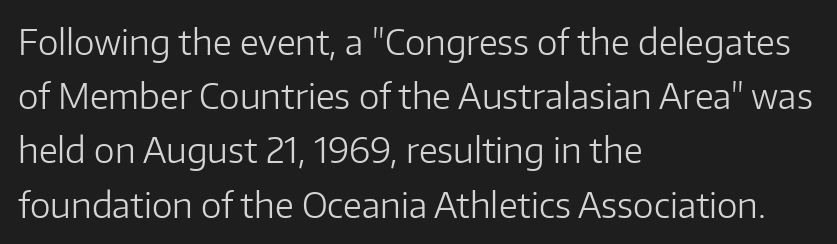
The face used here is rendered with its standard letterfit. The rows are spaced the way most documents space them. A typesetter would call this proportional, since set widths differ per character. Lines of text with bare space underneath. A quiet, ordinary-to-light weight characterises the typeface.
